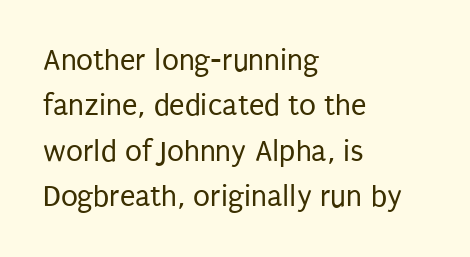
Q: Is the text bold? A: No.
Q: Is the text italic (slanted)? A: No, it is upright.
Q: Is the typeface a serif or a sans-serif typeface? A: Sans-serif.
Q: Is the text underlined? A: No.
Q: How is the paragraph aligned? A: Left-aligned.
Q: Is the spacing between letters normal or unusually wide? A: Normal.
Q: Is the spacing between lines tight, normal or loose? A: Normal.
Q: Width (condensed, normal, or wide)? A: Condensed.
Q: Stroke contrast? A: Low.
Q: x-height? A: Large.
Q: Monospaced? A: No.
